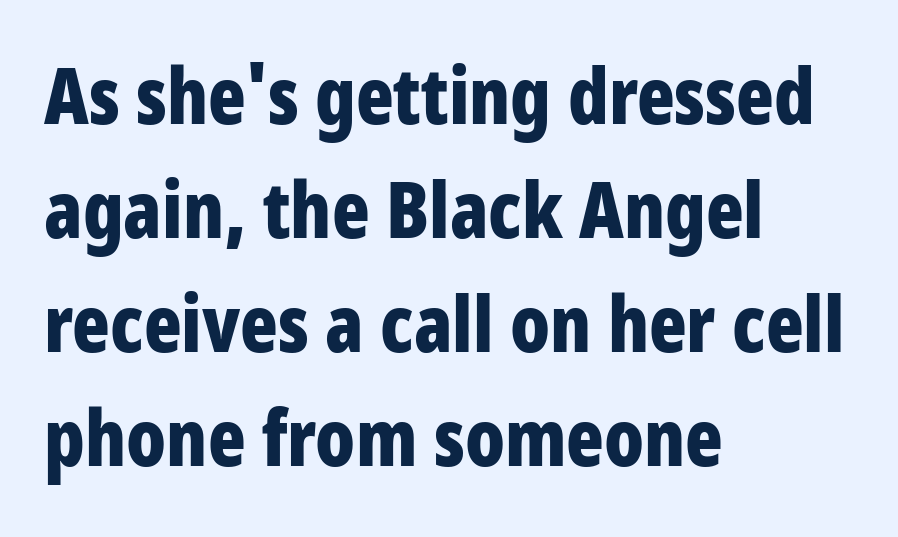
The image shows 78 px bold, condensed sans-serif type, upright; set left-aligned, normal line spacing (1.46x), normal letter spacing, not underlined; low stroke contrast and a large x-height.
